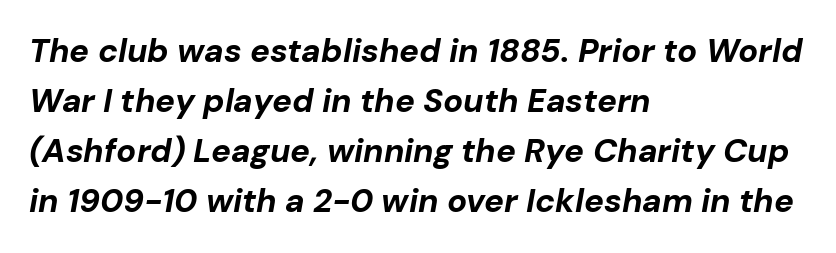
Here the designer chose a conventional face with non-uniform glyph widths. Honestly, there is no underline to notice here at all. Tall strokes in this sample are angled rather than plumb. Here the glyphs are tracked normally, forming tight word shapes. What weight is shown? A full bold with thick strokes.
